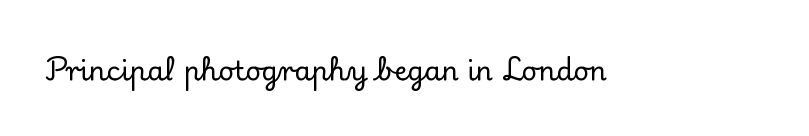
The image shows 27 px text type, upright; set normal letter spacing, not underlined.
